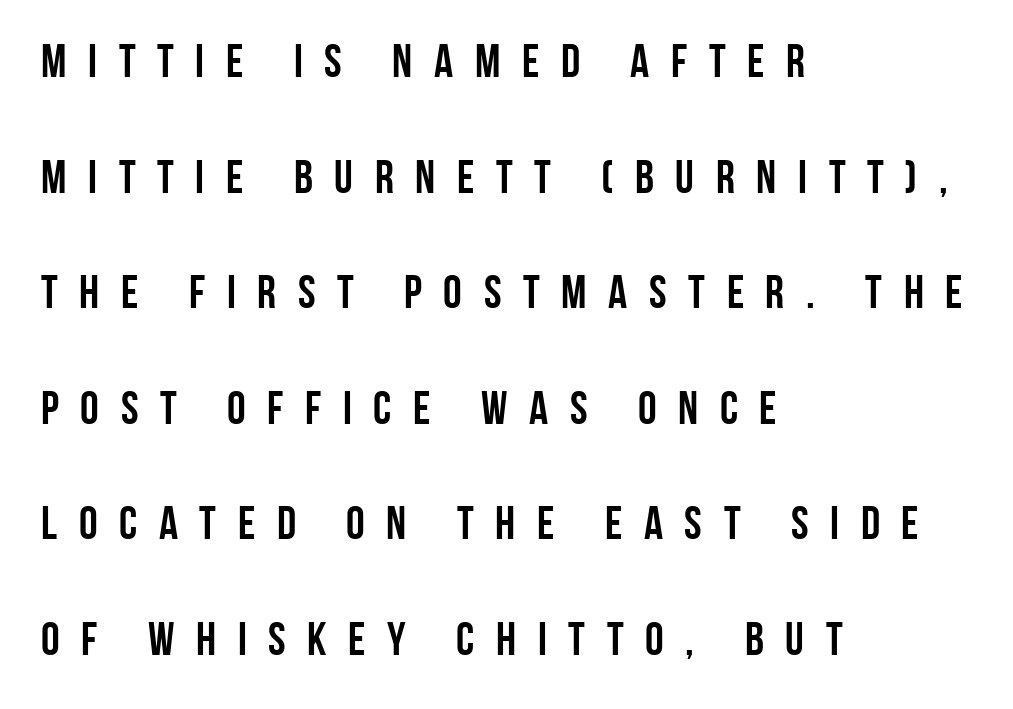
Q: Is the text bold? A: Yes.
Q: Is the text italic (slanted)? A: No, it is upright.
Q: Is the typeface a serif or a sans-serif typeface? A: Sans-serif.
Q: Is the text underlined? A: No.
Q: How is the paragraph aligned? A: Left-aligned.
Q: Is the spacing between letters normal or unusually wide? A: Unusually wide.
Q: Is the spacing between lines tight, normal or loose? A: Loose.
Q: Width (condensed, normal, or wide)? A: Condensed.
Q: Stroke contrast? A: Low.
Q: x-height? A: Large.
Q: Monospaced? A: No.
